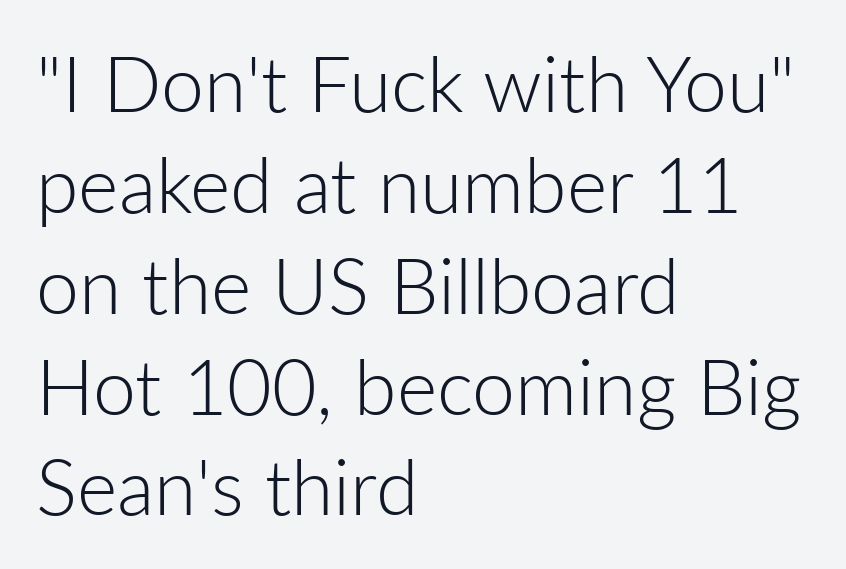
The image shows 77 px light sans-serif type, upright; set left-aligned, normal line spacing (1.31x), normal letter spacing, not underlined; low stroke contrast and a medium x-height.
